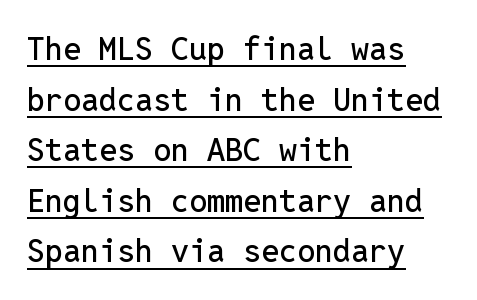
Q: Is the text italic (slanted)? A: No, it is upright.
Q: Is the typeface a serif or a sans-serif typeface? A: Sans-serif.
Q: Is the text underlined? A: Yes.
Q: How is the paragraph aligned? A: Left-aligned.
Q: Is the spacing between letters normal or unusually wide? A: Normal.
Q: Is the spacing between lines tight, normal or loose? A: Normal.
Q: Width (condensed, normal, or wide)? A: Normal.
Q: Stroke contrast? A: Low.
Q: x-height? A: Medium.
Q: Monospaced? A: Yes.
